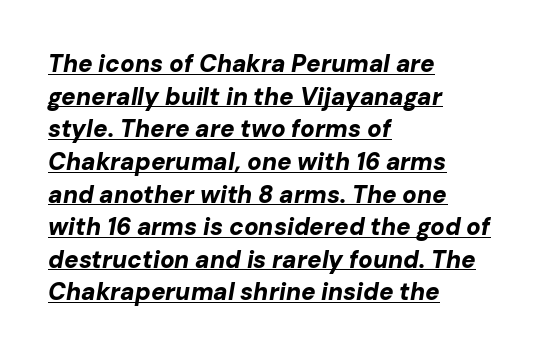
Q: Is the text bold? A: Yes.
Q: Is the text italic (slanted)? A: Yes, it leans right by about 10 degrees.
Q: Is the text underlined? A: Yes.
Q: How is the paragraph aligned? A: Left-aligned.
Q: Is the spacing between letters normal or unusually wide? A: Normal.
Q: Is the spacing between lines tight, normal or loose? A: Normal.
